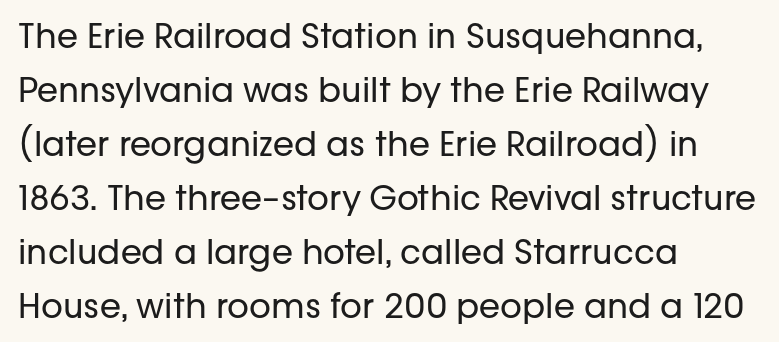
Q: Is the text bold? A: No.
Q: Is the text italic (slanted)? A: No, it is upright.
Q: Is the typeface a serif or a sans-serif typeface? A: Sans-serif.
Q: Is the text underlined? A: No.
Q: How is the paragraph aligned? A: Left-aligned.
Q: Is the spacing between letters normal or unusually wide? A: Normal.
Q: Is the spacing between lines tight, normal or loose? A: Normal.
Q: Width (condensed, normal, or wide)? A: Normal.
Q: Stroke contrast? A: Low.
Q: x-height? A: Medium.
Q: Monospaced? A: No.
